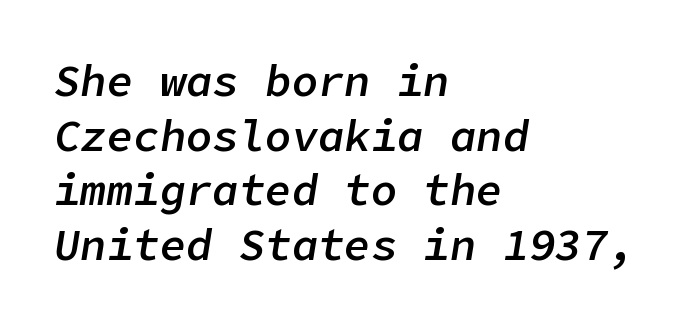
{"italic": "yes", "lean": "right", "slant_degrees": 9, "bold": "semi", "weight": "semibold", "width": "normal", "stroke_contrast": "low", "x_height": "medium", "underline": "no", "align": "left", "line_spacing_ratio": 1.24, "letter_spacing": "normal", "letter_spacing_em": 0.0, "glyph_px": 44}
